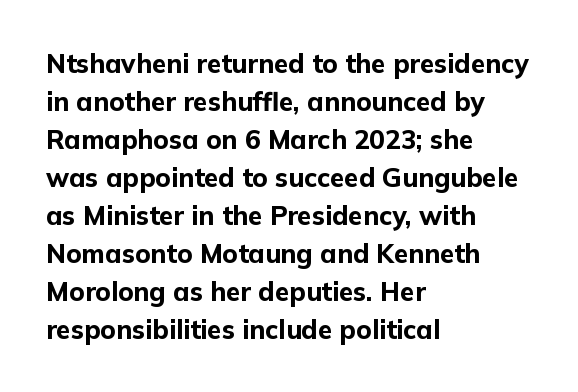
The image shows 26 px bold type, upright; set left-aligned, normal line spacing (1.46x), normal letter spacing, not underlined.
